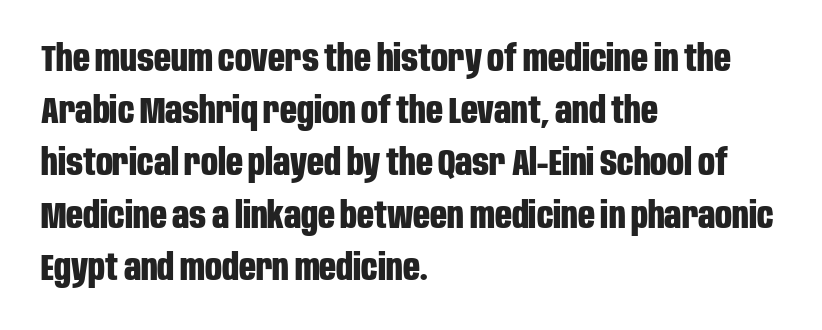
{"serif": "no", "italic": "no", "bold": "yes", "weight": "bold", "width": "condensed", "stroke_contrast": "low", "x_height": "large", "monospaced": "no", "underline": "no", "align": "left", "line_spacing": "normal", "line_spacing_ratio": 1.41, "letter_spacing": "normal", "letter_spacing_em": 0.0, "glyph_px": 37}
